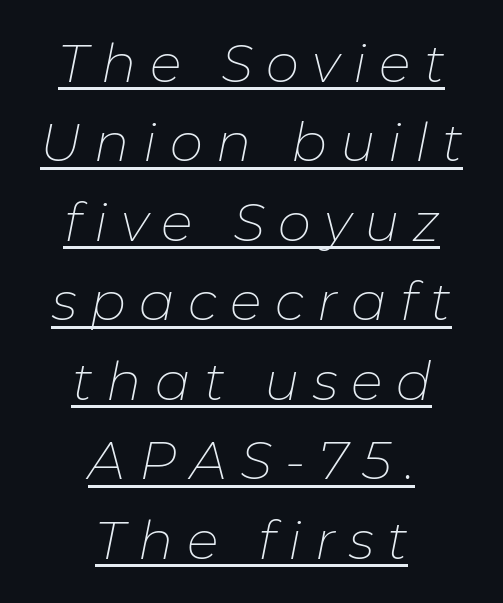
The image shows 53 px thin type, italic (leaning right); set centered, normal line spacing (1.5x), unusually wide letter spacing (+0.25 em), underlined; low stroke contrast and a medium x-height.
